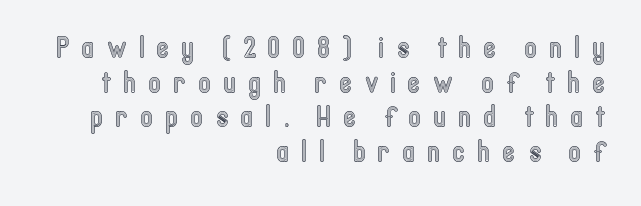
The image shows 29 px condensed type, upright; set right-aligned, line spacing 1.19x, unusually wide letter spacing (+0.44 em), not underlined; a medium x-height.
